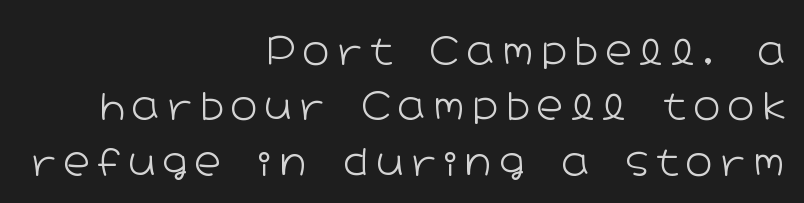
The image shows 37 px light, wide sans-serif type, upright; set right-aligned, normal line spacing (1.5x), unusually wide letter spacing (+0.2 em), not underlined; low stroke contrast and a medium x-height.
